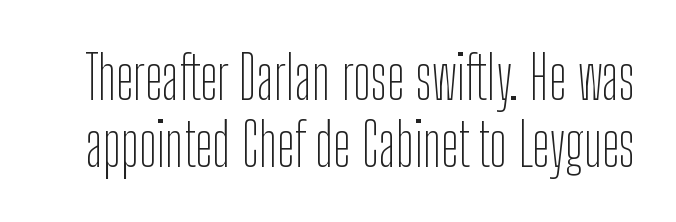
{"serif": "no", "italic": "no", "bold": "no", "weight": "thin", "width": "condensed", "stroke_contrast": "low", "x_height": "medium", "monospaced": "no", "underline": "no", "line_spacing": "tight", "line_spacing_ratio": 1.14, "letter_spacing": "normal", "letter_spacing_em": 0.0, "glyph_px": 59}
